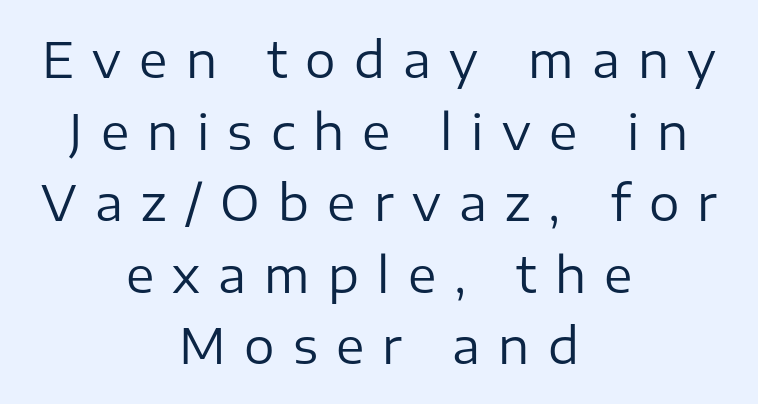
Looks like regular typesetting: each glyph gets only the width it needs. The rows are spaced the way most documents space them. Posture: vertical. Descenders hang freely into open space.
